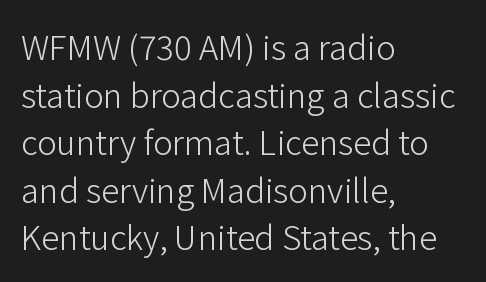
Q: Is the text bold? A: No.
Q: Is the text italic (slanted)? A: No, it is upright.
Q: Is the typeface a serif or a sans-serif typeface? A: Sans-serif.
Q: Is the text underlined? A: No.
Q: How is the paragraph aligned? A: Left-aligned.
Q: Is the spacing between letters normal or unusually wide? A: Normal.
Q: Is the spacing between lines tight, normal or loose? A: Normal.
Q: Width (condensed, normal, or wide)? A: Normal.
Q: Stroke contrast? A: Low.
Q: x-height? A: Medium.
Q: Monospaced? A: No.
